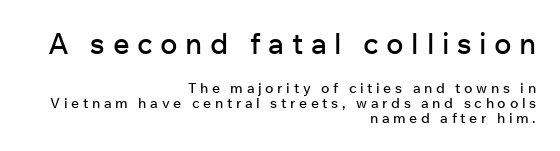
{"serif": "no", "italic": "no", "width": "normal", "stroke_contrast": "low", "x_height": "medium", "monospaced": "no", "underline": "no", "align": "right", "line_spacing": "tight", "line_spacing_ratio": 1.06, "letter_spacing": "wide", "letter_spacing_em": 0.26, "larger_block": "first", "size_ratio": 2.07, "glyph_px": 29}
